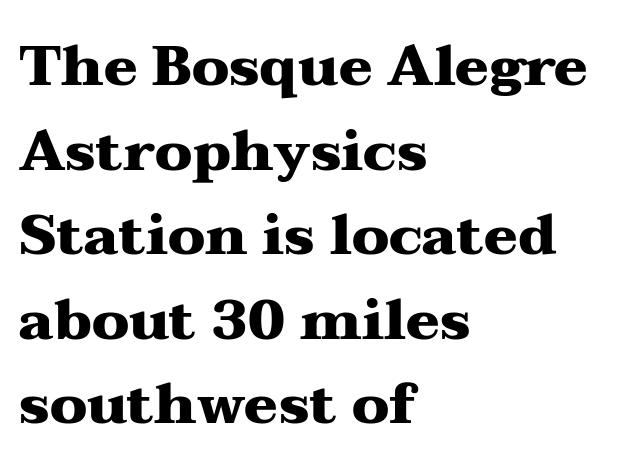
{"serif": "yes", "italic": "no", "bold": "yes", "weight": "heavy", "width": "wide", "stroke_contrast": "medium", "x_height": "medium", "monospaced": "no", "underline": "no", "align": "left", "line_spacing": "normal", "line_spacing_ratio": 1.51, "letter_spacing": "normal", "letter_spacing_em": 0.0, "glyph_px": 56}
